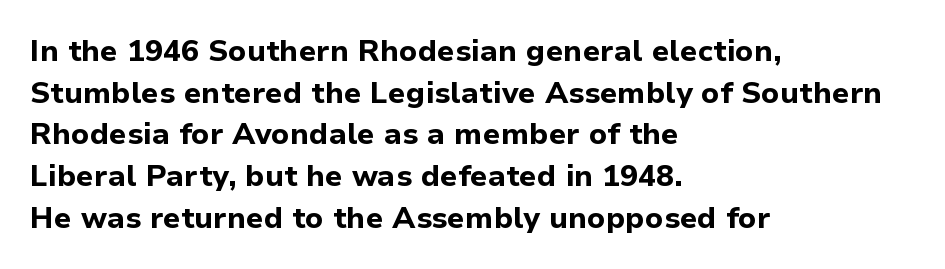
Just letters on the line, the space beneath them empty. Notice how descenders clear the ascenders below comfortably — that's standard leading. Nobody touched the tracking dial on this one. If you drew a line through each stem, it would be perfectly vertical. Serifs: no, the terminals of the letterforms are clean.
